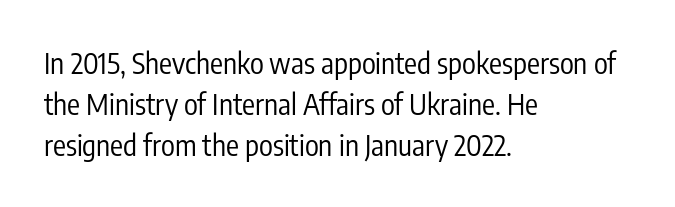
The gap between lines stays unmarked. Posture: vertical. This sample is left-justified, so line endings fall wherever the words run out. A quiet, ordinary-to-light weight characterises the typeface.
